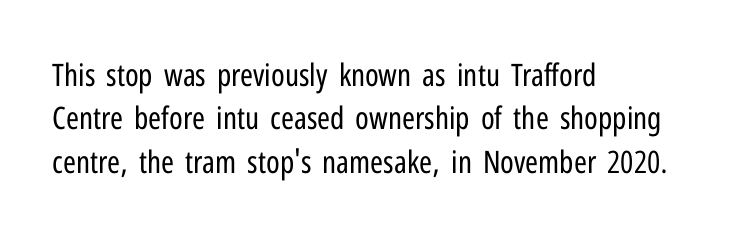
Q: Is the text bold? A: No.
Q: Is the text italic (slanted)? A: No, it is upright.
Q: Is the typeface a serif or a sans-serif typeface? A: Sans-serif.
Q: Is the text underlined? A: No.
Q: How is the paragraph aligned? A: Left-aligned.
Q: Is the spacing between letters normal or unusually wide? A: Normal.
Q: Is the spacing between lines tight, normal or loose? A: Normal.
Q: Width (condensed, normal, or wide)? A: Condensed.
Q: Stroke contrast? A: Low.
Q: x-height? A: Medium.
Q: Monospaced? A: No.
